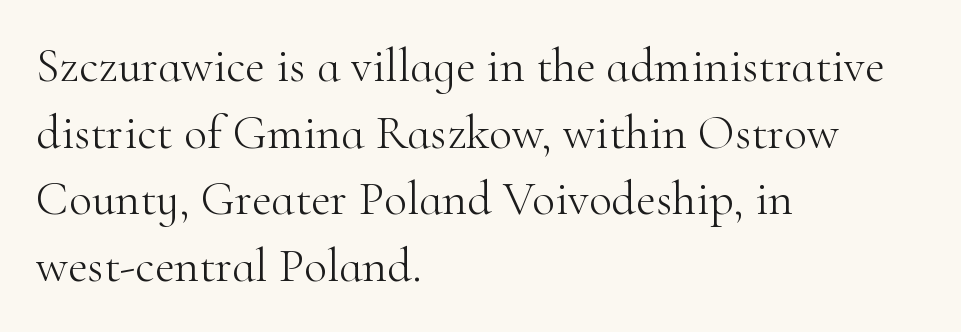
{"serif": "yes", "italic": "no", "bold": "no", "weight": "light", "width": "normal", "stroke_contrast": "high", "x_height": "small", "monospaced": "no", "underline": "no", "align": "left", "line_spacing": "normal", "line_spacing_ratio": 1.39, "letter_spacing": "normal", "letter_spacing_em": 0.0, "glyph_px": 48}
